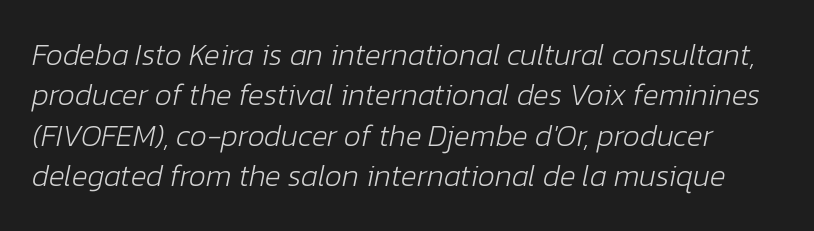
The image shows 30 px light type, italic (leaning right); set normal line spacing (1.35x), normal letter spacing, not underlined; low stroke contrast and a medium x-height.
